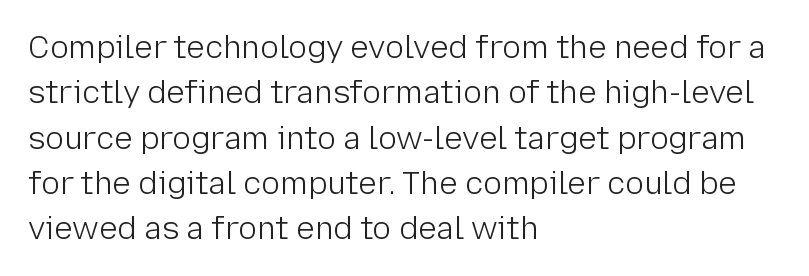
Vertical strokes here are truly vertical. Honestly, the row spacing looks completely unremarkable. What kind of face is this? One without serifs — a sans. The rendering uses natural spacing where letterforms have individual widths. A light-to-regular cut is what we see here.
